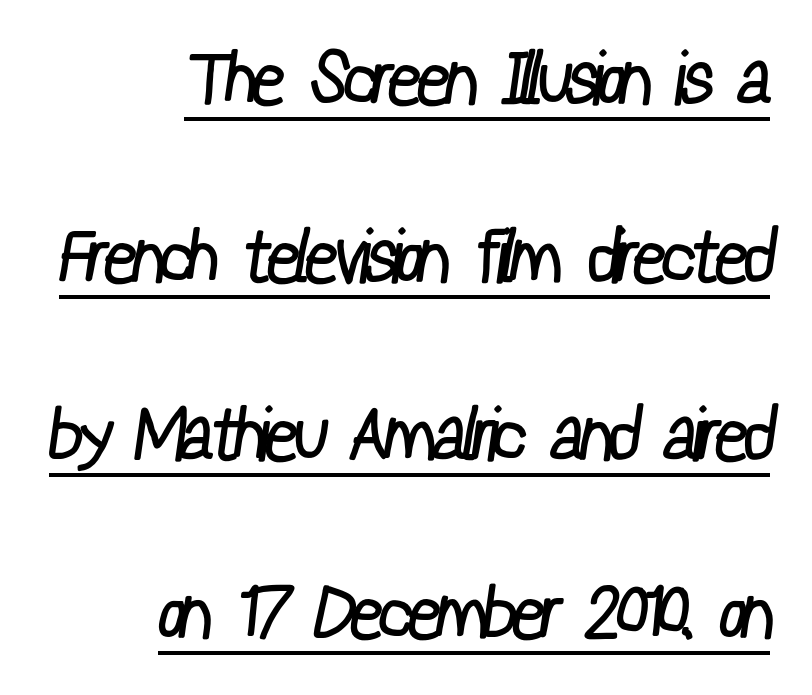
Q: Is the text bold? A: No.
Q: Is the typeface a serif or a sans-serif typeface? A: Sans-serif.
Q: Is the text underlined? A: Yes.
Q: How is the paragraph aligned? A: Right-aligned.
Q: Is the spacing between letters normal or unusually wide? A: Normal.
Q: Is the spacing between lines tight, normal or loose? A: Loose.
Q: Width (condensed, normal, or wide)? A: Condensed.
Q: Stroke contrast? A: Low.
Q: x-height? A: Medium.
Q: Monospaced? A: No.
